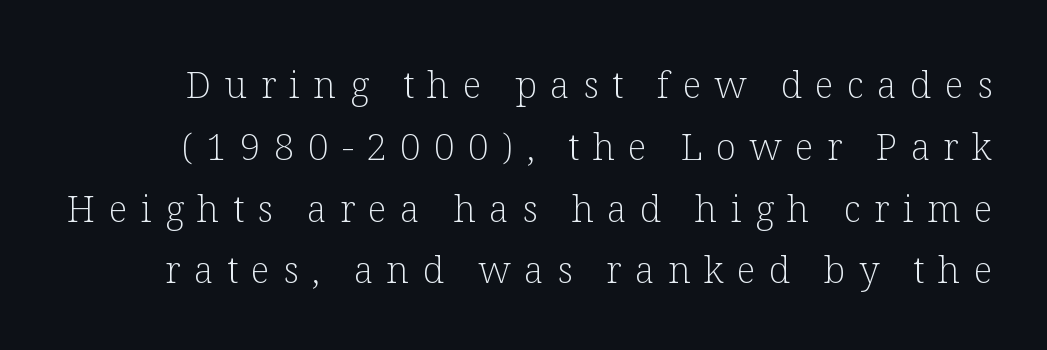
Q: Is the text bold? A: No.
Q: Is the text italic (slanted)? A: No, it is upright.
Q: Is the typeface a serif or a sans-serif typeface? A: Serif.
Q: Is the text underlined? A: No.
Q: Is the spacing between letters normal or unusually wide? A: Unusually wide.
Q: Is the spacing between lines tight, normal or loose? A: Normal.
Q: Width (condensed, normal, or wide)? A: Normal.
Q: Stroke contrast? A: Low.
Q: x-height? A: Medium.
Q: Monospaced? A: No.
